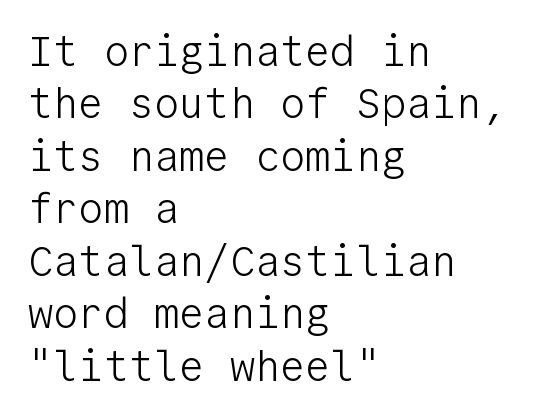
{"serif": "no", "italic": "no", "bold": "no", "weight": "light", "width": "normal", "stroke_contrast": "low", "x_height": "medium", "monospaced": "yes", "underline": "no", "align": "left", "line_spacing": "normal", "line_spacing_ratio": 1.25, "letter_spacing": "normal", "letter_spacing_em": 0.0, "glyph_px": 42}
